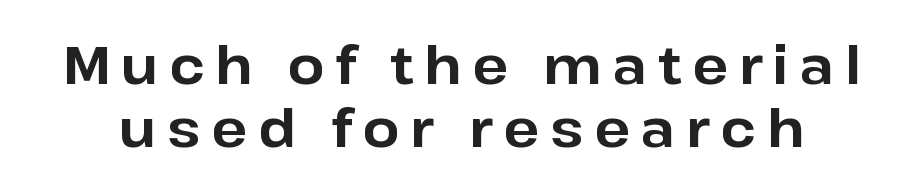
{"serif": "no", "italic": "no", "bold": "yes", "weight": "bold", "width": "normal", "stroke_contrast": "low", "x_height": "medium", "monospaced": "no", "underline": "no", "line_spacing_ratio": 1.22, "letter_spacing": "wide", "letter_spacing_em": 0.21, "glyph_px": 52}
